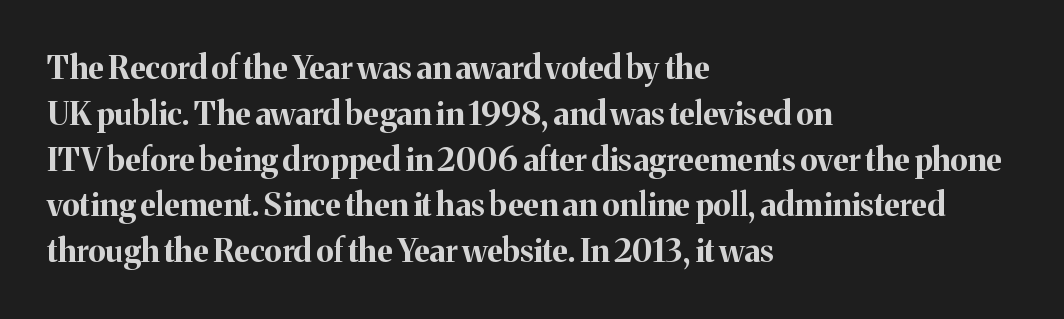
{"serif": "yes", "italic": "no", "bold": "yes", "weight": "bold", "width": "normal", "stroke_contrast": "medium", "x_height": "medium", "monospaced": "no", "underline": "no", "align": "left", "line_spacing": "normal", "line_spacing_ratio": 1.43, "letter_spacing": "normal", "letter_spacing_em": 0.0, "glyph_px": 32}
